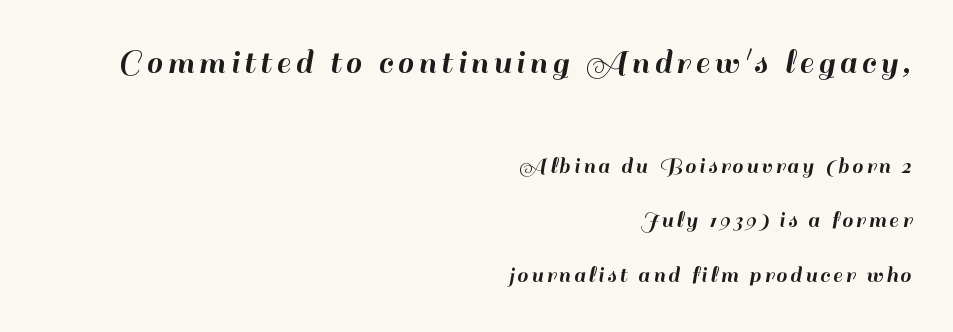
The image shows 36 px sans-serif type; set right-aligned, loose line spacing (2.26x), not underlined; the first (top) block is 1.5x larger; high stroke contrast and a small x-height.
